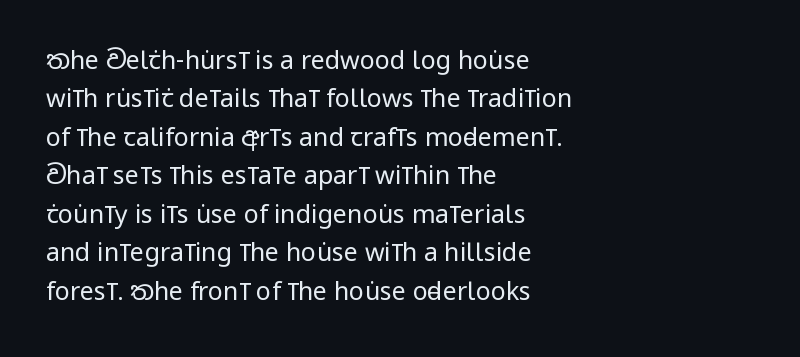
This sample uses an upright cut, with every glyph sitting square on the baseline. The string is rendered with underlining switched off. Tracking value appears to be zero — textbook default spacing. The lines in this sample share a left origin and differ only in where they stop. Vertical spacing — default.
